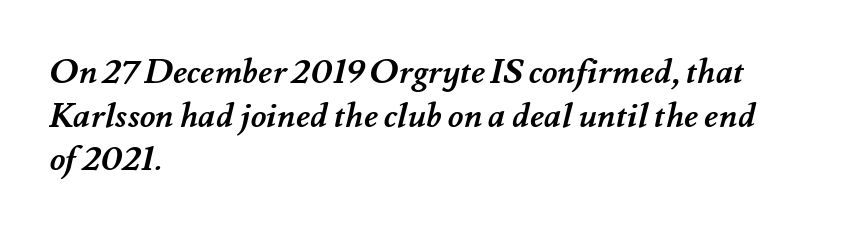
The image shows 34 px semibold type; set left-aligned, normal line spacing (1.28x), normal letter spacing, not underlined; medium stroke contrast and a small x-height.
